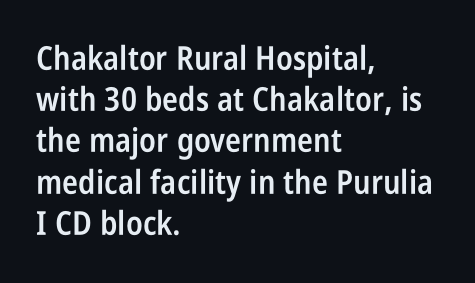
{"serif": "no", "italic": "no", "bold": "semi", "weight": "semibold", "width": "condensed", "stroke_contrast": "low", "x_height": "large", "monospaced": "no", "underline": "no", "align": "left", "line_spacing": "normal", "line_spacing_ratio": 1.25, "letter_spacing": "normal", "letter_spacing_em": 0.0, "glyph_px": 33}
